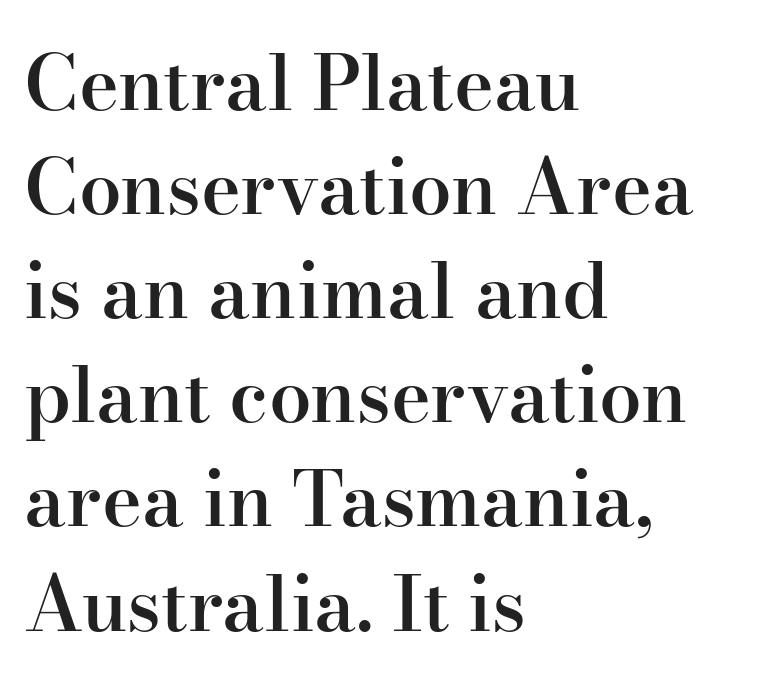
Q: Is the text bold? A: Semi-bold.
Q: Is the text italic (slanted)? A: No, it is upright.
Q: Is the typeface a serif or a sans-serif typeface? A: Serif.
Q: Is the text underlined? A: No.
Q: How is the paragraph aligned? A: Left-aligned.
Q: Is the spacing between letters normal or unusually wide? A: Normal.
Q: Is the spacing between lines tight, normal or loose? A: Normal.
Q: Width (condensed, normal, or wide)? A: Normal.
Q: Stroke contrast? A: High.
Q: x-height? A: Small.
Q: Monospaced? A: No.
